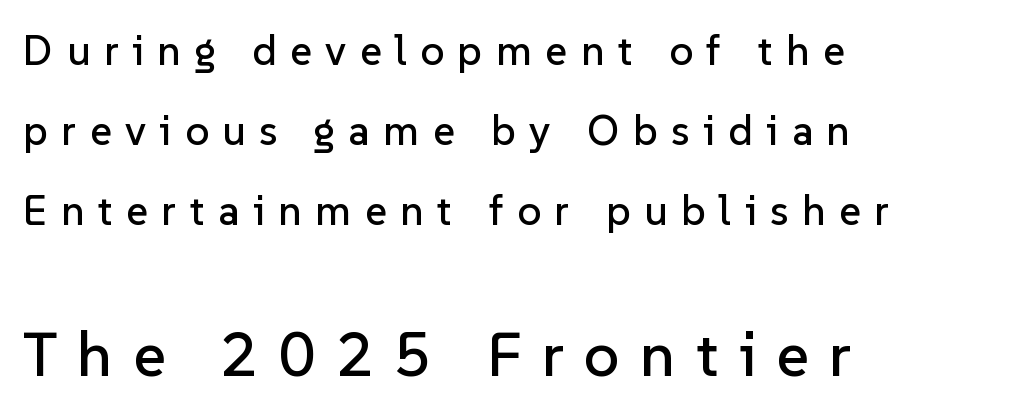
Nope, not italic — everything's standing straight. The specimen omits any rule beneath the text block's lines. The tracking reads as deliberately expanded to a designer's eye. The paragraph has a hard left edge and a soft right edge.
